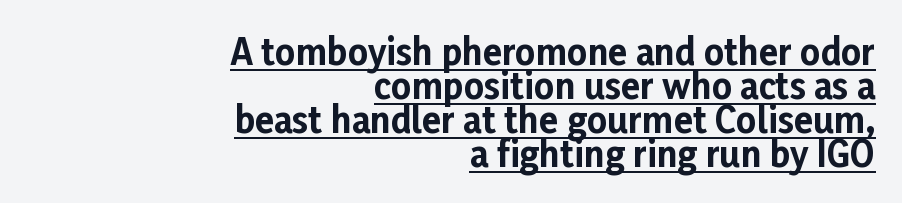
Q: Is the text bold? A: Yes.
Q: Is the text italic (slanted)? A: No, it is upright.
Q: Is the typeface a serif or a sans-serif typeface? A: Sans-serif.
Q: Is the text underlined? A: Yes.
Q: How is the paragraph aligned? A: Right-aligned.
Q: Is the spacing between letters normal or unusually wide? A: Normal.
Q: Is the spacing between lines tight, normal or loose? A: Tight.
Q: Width (condensed, normal, or wide)? A: Normal.
Q: Stroke contrast? A: Low.
Q: x-height? A: Medium.
Q: Monospaced? A: No.
